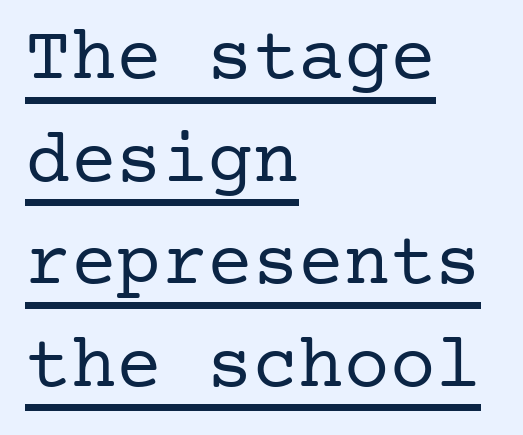
Q: Is the text bold? A: No.
Q: Is the text italic (slanted)? A: No, it is upright.
Q: Is the typeface a serif or a sans-serif typeface? A: Serif.
Q: Is the text underlined? A: Yes.
Q: How is the paragraph aligned? A: Left-aligned.
Q: Is the spacing between letters normal or unusually wide? A: Normal.
Q: Is the spacing between lines tight, normal or loose? A: Normal.
Q: Width (condensed, normal, or wide)? A: Normal.
Q: Stroke contrast? A: Low.
Q: x-height? A: Medium.
